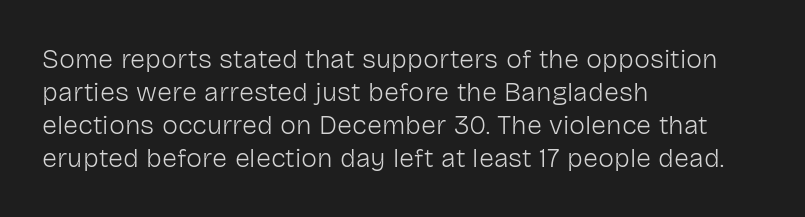
The image shows 27 px text type, upright; set left-aligned, line spacing 1.22x, normal letter spacing, not underlined.
